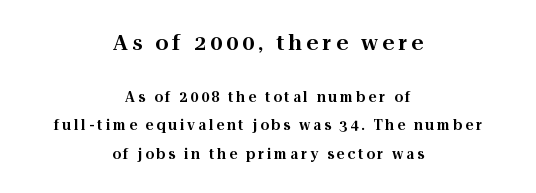
Every stem runs plumb, perpendicular to the baseline. If you squint, the top block still reads clearly — it's the larger of the two. Notice how the passage keeps no hard edge, just a central spine. The leading is generous, giving the passage an open texture. Has an underline been added? It has not.
